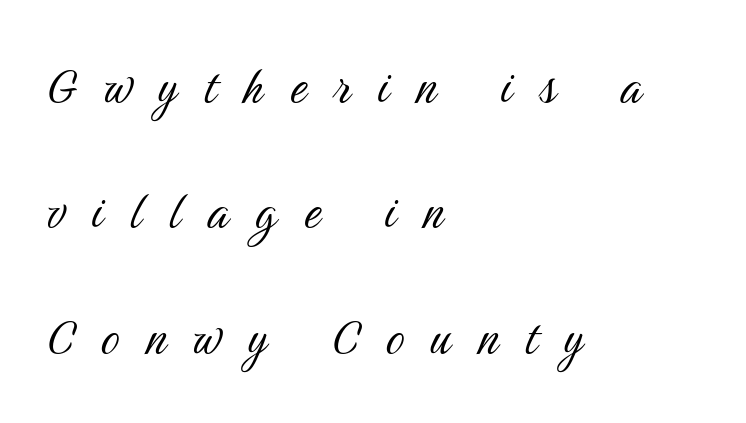
Q: Is the text bold? A: No.
Q: Is the text italic (slanted)? A: Yes.
Q: Is the typeface a serif or a sans-serif typeface? A: Sans-serif.
Q: Is the text underlined? A: No.
Q: How is the paragraph aligned? A: Left-aligned.
Q: Is the spacing between letters normal or unusually wide? A: Unusually wide.
Q: Is the spacing between lines tight, normal or loose? A: Loose.
Q: Width (condensed, normal, or wide)? A: Condensed.
Q: Stroke contrast? A: Medium.
Q: x-height? A: Medium.
Q: Monospaced? A: No.
